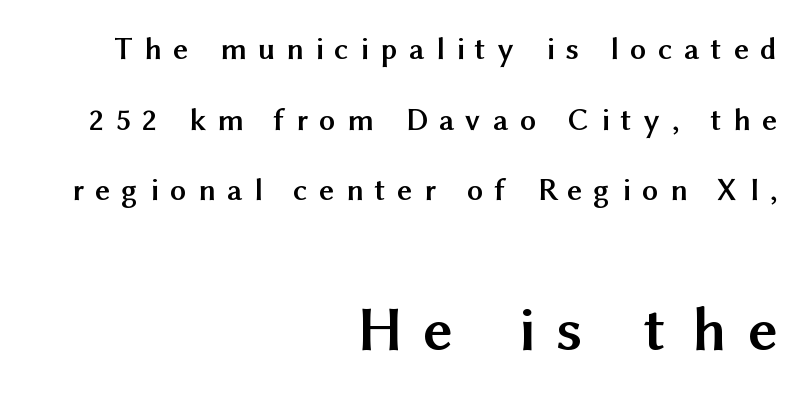
The rendering uses a large line-height, opening up the rows. Plenty of ink on the page — the face is bold. The letters advance in unequal steps, a hallmark of proportional type. The setting favours the right margin, as signatures and pull-quotes sometimes do. Tracking value appears strongly positive — letters spread wide. This rendering employs a face without finishing strokes, i.e., a sans-serif.
